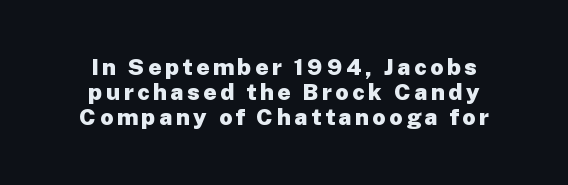
{"italic": "no", "bold": "yes", "underline": "no", "align": "center", "line_spacing": "tight", "line_spacing_ratio": 1.09, "glyph_px": 23}
